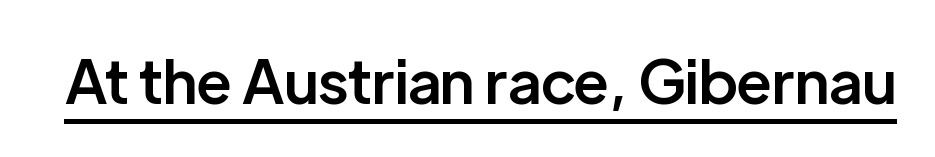
The image shows 60 px semibold sans-serif type, upright; set normal letter spacing, underlined; low stroke contrast and a medium x-height.
